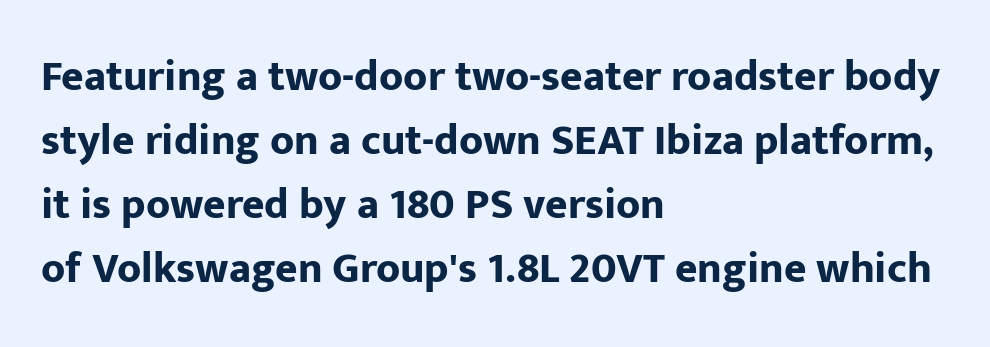
The image shows 43 px bold sans-serif type, upright; set left-aligned, normal line spacing (1.49x), normal letter spacing, not underlined; low stroke contrast and a medium x-height.
